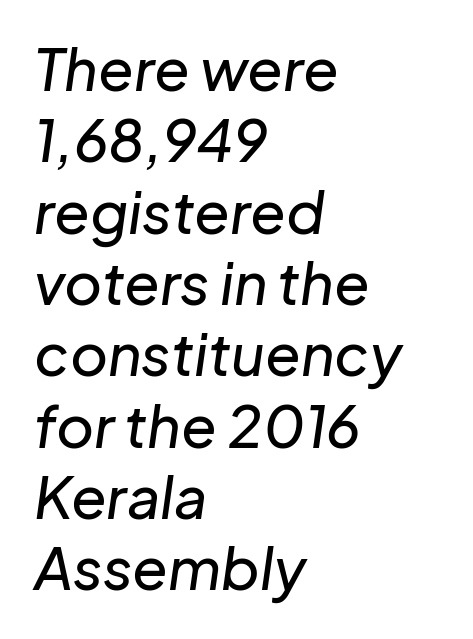
Look at the tracking — it's just the regular setting, nothing added. Every row of glyphs begins at an identical x-position on the left. A bare baseline throughout the passage. Each letter keeps its own natural width here, so spacing adapts to shape. The letters are slanted; this is an italic face.
